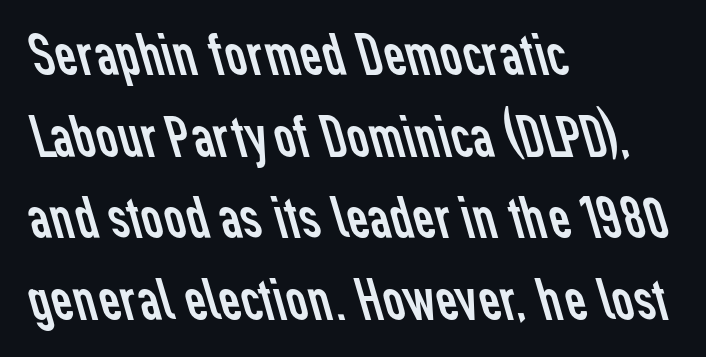
The image shows 60 px regular-weight sans-serif type; set left-aligned, normal line spacing (1.36x), normal letter spacing, not underlined; low stroke contrast and a medium x-height.
